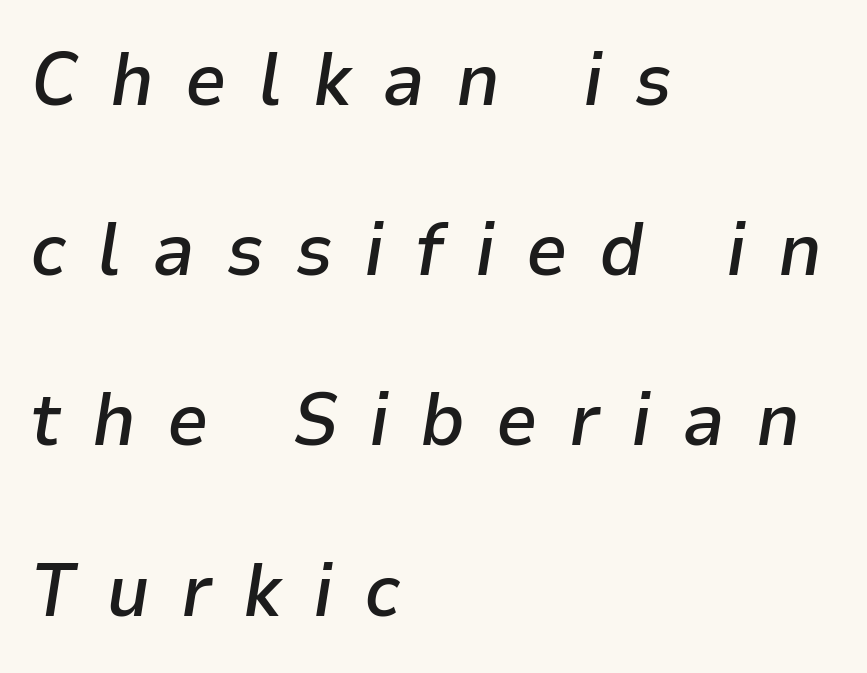
The image shows 74 px semibold type, italic (leaning right); set left-aligned, loose line spacing (2.3x), unusually wide letter spacing (+0.42 em), not underlined; low stroke contrast and a medium x-height.
